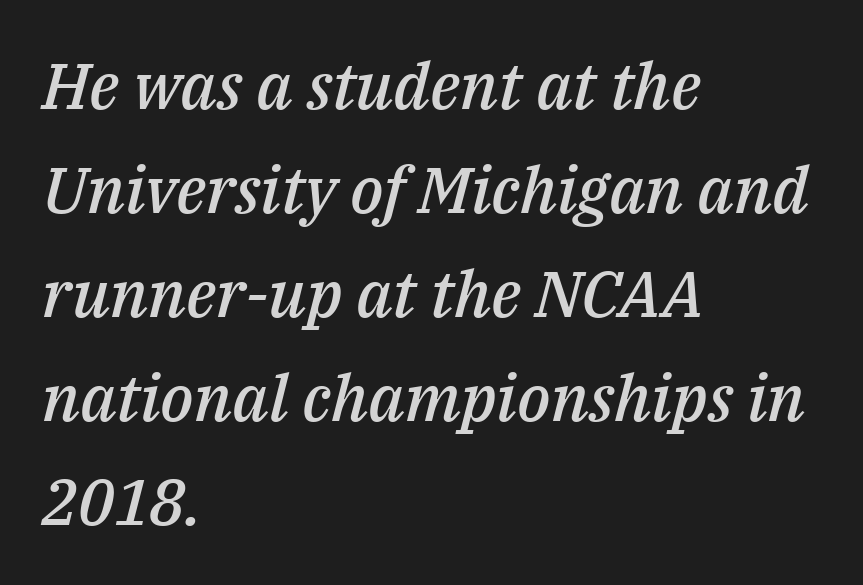
{"italic": "yes", "lean": "right", "slant_degrees": 14, "bold": "semi", "weight": "semibold", "width": "normal", "stroke_contrast": "medium", "x_height": "medium", "monospaced": "no", "underline": "no", "align": "left", "line_spacing": "normal", "line_spacing_ratio": 1.6, "letter_spacing": "normal", "letter_spacing_em": 0.0, "glyph_px": 65}
